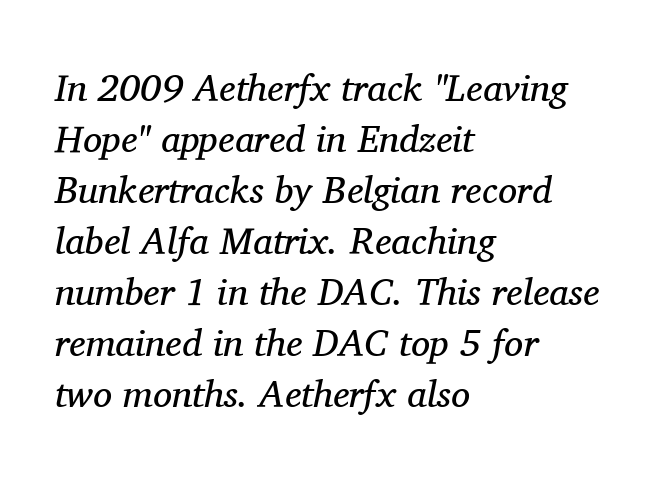
{"serif": "yes", "italic": "yes", "lean": "right", "slant_degrees": 11, "bold": "no", "weight": "regular", "width": "normal", "stroke_contrast": "medium", "x_height": "medium", "monospaced": "no", "underline": "no", "align": "left", "line_spacing": "normal", "line_spacing_ratio": 1.34, "letter_spacing": "normal", "letter_spacing_em": 0.0, "glyph_px": 38}
